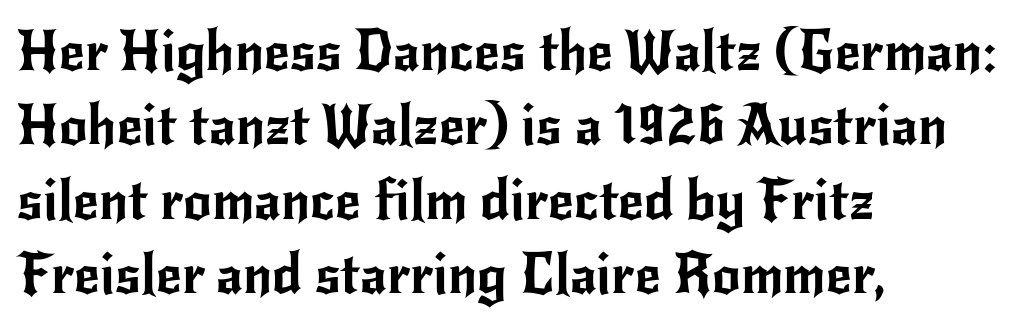
These lines were composed using upright roman letters. What's the leading like? Ordinary, nothing unusual. Horizontal alignment here is leftward, the default for most running prose. This rendering employs a face without finishing strokes, i.e., a sans-serif.
